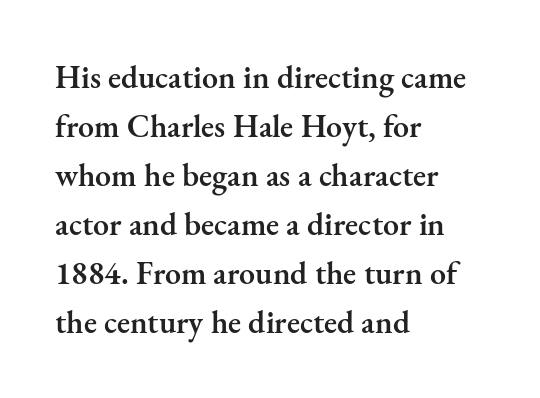
{"serif": "yes", "italic": "no", "bold": "semi", "weight": "semibold", "width": "normal", "stroke_contrast": "medium", "x_height": "small", "monospaced": "no", "underline": "no", "align": "left", "line_spacing": "normal", "line_spacing_ratio": 1.53, "letter_spacing": "normal", "letter_spacing_em": 0.0, "glyph_px": 32}
